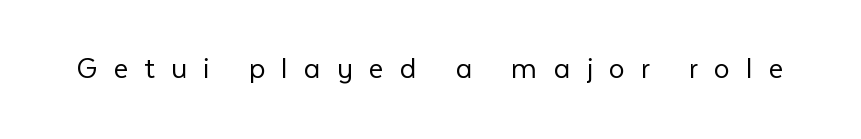
{"serif": "no", "italic": "no", "bold": "no", "weight": "light", "width": "normal", "stroke_contrast": "low", "x_height": "medium", "monospaced": "no", "underline": "no", "letter_spacing": "wide", "letter_spacing_em": 0.5, "glyph_px": 32}
